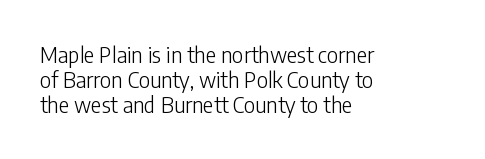
Q: Is the text bold? A: No.
Q: Is the text italic (slanted)? A: No, it is upright.
Q: Is the text underlined? A: No.
Q: How is the paragraph aligned? A: Left-aligned.
Q: Is the spacing between letters normal or unusually wide? A: Normal.
Q: Is the spacing between lines tight, normal or loose? A: Tight.
